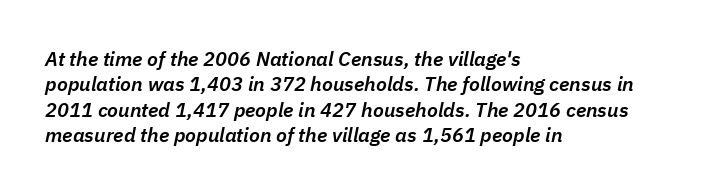
The image shows 20 px text type, italic (leaning right); set left-aligned, normal line spacing (1.27x), normal letter spacing, not underlined.
